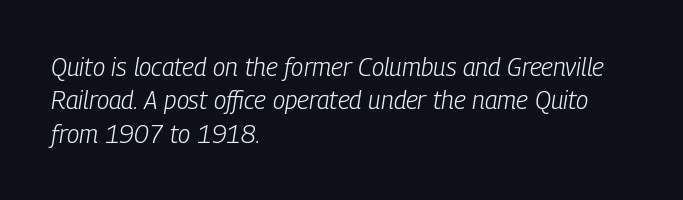
{"italic": "yes", "lean": "right", "slant_degrees": 9, "bold": "no", "underline": "no", "align": "left", "line_spacing": "normal", "line_spacing_ratio": 1.34, "letter_spacing": "normal", "letter_spacing_em": 0.0, "glyph_px": 25}
